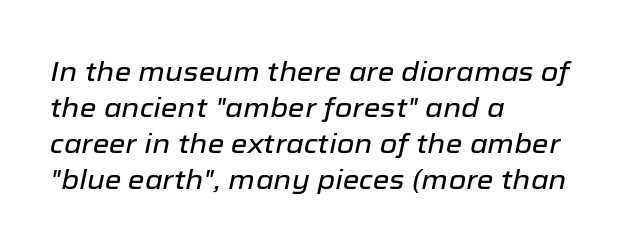
The rendering applies a slant to the glyphs. Descender tails drop into unmarked territory. Compared with a centered layout, this one pins lines to the left instead. Summary of vertical rhythm: regular, with standard interline spacing. There is no visible air inserted between adjacent glyphs.
